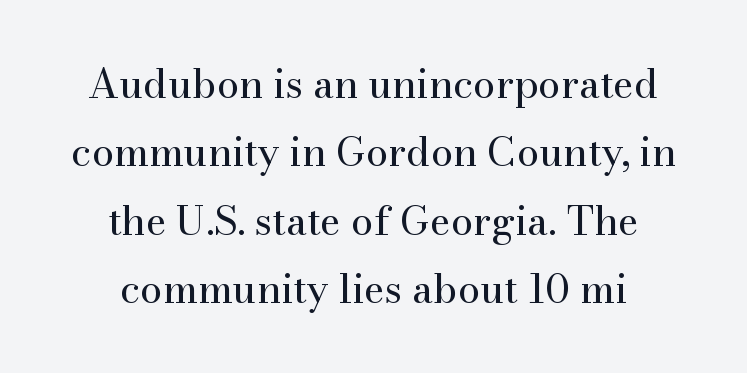
Q: Is the text bold? A: No.
Q: Is the text italic (slanted)? A: No, it is upright.
Q: Is the typeface a serif or a sans-serif typeface? A: Serif.
Q: Is the text underlined? A: No.
Q: How is the paragraph aligned? A: Centered.
Q: Is the spacing between letters normal or unusually wide? A: Normal.
Q: Width (condensed, normal, or wide)? A: Normal.
Q: Stroke contrast? A: Medium.
Q: x-height? A: Small.
Q: Monospaced? A: No.
